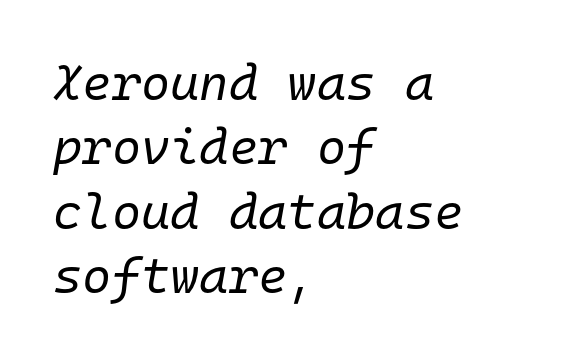
Q: Is the text bold? A: No.
Q: Is the text italic (slanted)? A: Yes, it leans right by about 10 degrees.
Q: Is the text underlined? A: No.
Q: How is the paragraph aligned? A: Left-aligned.
Q: Is the spacing between letters normal or unusually wide? A: Normal.
Q: Is the spacing between lines tight, normal or loose? A: Normal.
Q: Width (condensed, normal, or wide)? A: Normal.
Q: Stroke contrast? A: Low.
Q: x-height? A: Medium.
Q: Monospaced? A: Yes.
